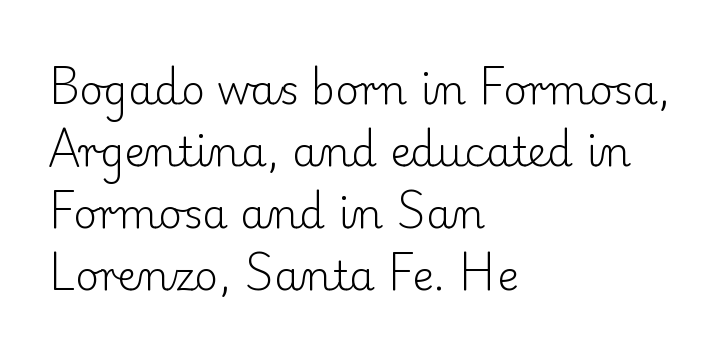
The image shows 41 px light type, upright; set left-aligned, normal line spacing (1.51x), normal letter spacing, not underlined; low stroke contrast and a small x-height.
